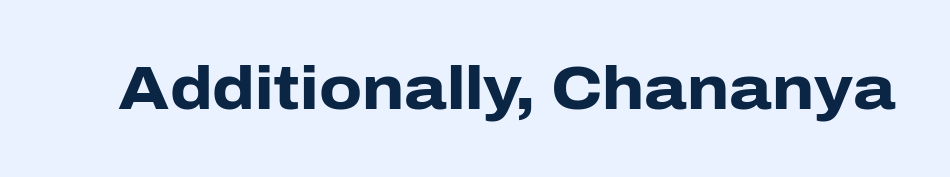
The image shows 61 px heavy sans-serif type, upright; set normal letter spacing, not underlined; low stroke contrast and a medium x-height.
